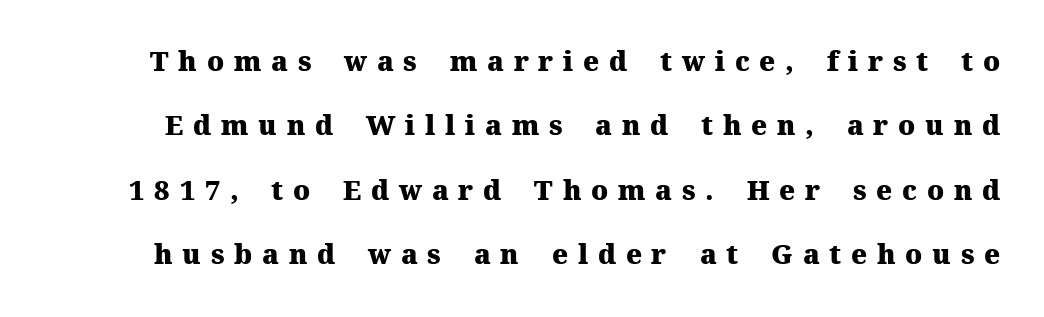
The block of text is sparse from top to bottom, with ample space between rows. Underlining? Definitely not there. The face used here is rendered with a markedly widened letterfit. You'd pick this weight for a headline — it's a proper bold. The lettering holds an erect, upright posture throughout.
